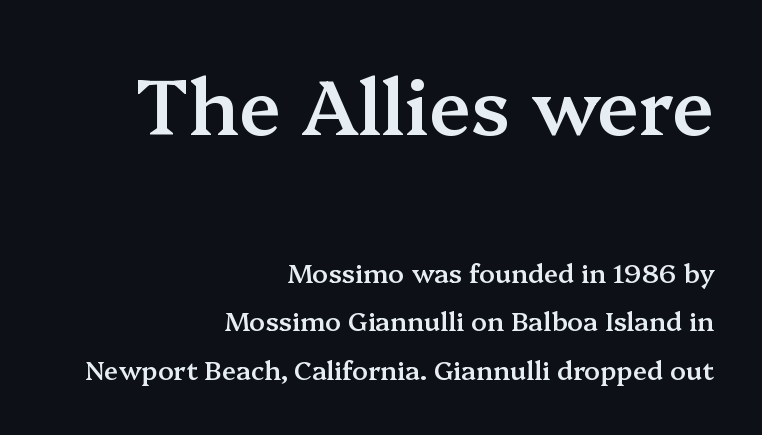
{"serif": "yes", "italic": "no", "bold": "semi", "weight": "semibold", "width": "normal", "stroke_contrast": "medium", "x_height": "medium", "monospaced": "no", "underline": "no", "align": "right", "line_spacing_ratio": 1.86, "letter_spacing": "normal", "letter_spacing_em": 0.0, "larger_block": "first", "size_ratio": 2.96, "glyph_px": 77}
